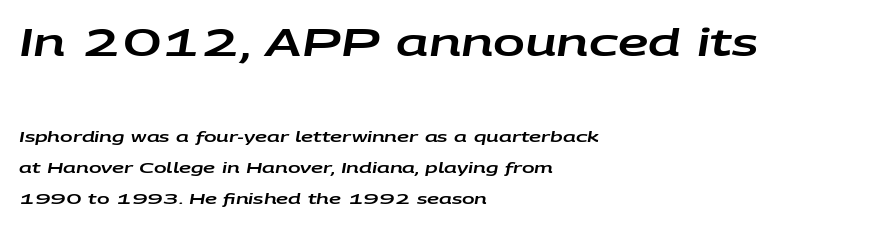
{"italic": "yes", "lean": "right", "slant_degrees": 9, "width": "wide", "stroke_contrast": "low", "x_height": "large", "monospaced": "no", "underline": "no", "align": "left", "line_spacing": "loose", "line_spacing_ratio": 2.05, "letter_spacing": "normal", "letter_spacing_em": 0.0, "larger_block": "first", "size_ratio": 2.53, "glyph_px": 38}
